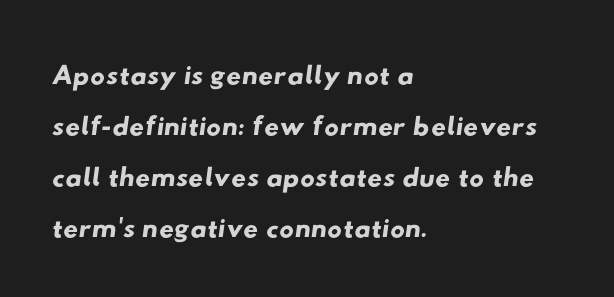
The image shows 41 px wide sans-serif type; set left-aligned, line spacing 1.24x, normal letter spacing, not underlined; low stroke contrast and a small x-height.
